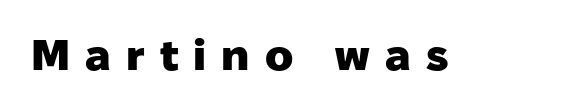
Q: Is the text bold? A: Yes.
Q: Is the text italic (slanted)? A: No, it is upright.
Q: Is the typeface a serif or a sans-serif typeface? A: Sans-serif.
Q: Is the text underlined? A: No.
Q: Is the spacing between letters normal or unusually wide? A: Unusually wide.
Q: Width (condensed, normal, or wide)? A: Normal.
Q: Stroke contrast? A: Low.
Q: x-height? A: Medium.
Q: Monospaced? A: No.
